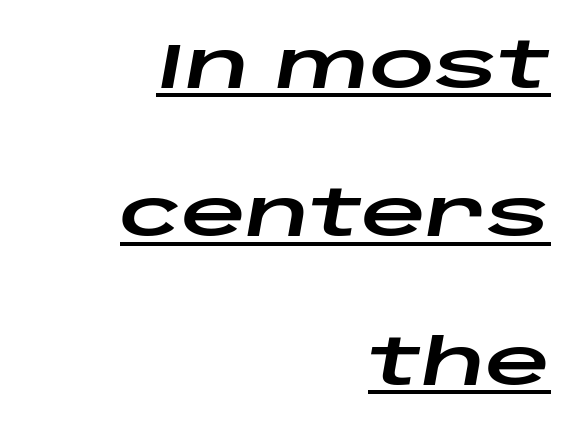
Q: Is the text italic (slanted)? A: Yes, it leans right by about 10 degrees.
Q: Is the text underlined? A: Yes.
Q: How is the paragraph aligned? A: Right-aligned.
Q: Is the spacing between letters normal or unusually wide? A: Normal.
Q: Is the spacing between lines tight, normal or loose? A: Loose.
Q: Width (condensed, normal, or wide)? A: Wide.
Q: Stroke contrast? A: Low.
Q: x-height? A: Large.
Q: Monospaced? A: No.
